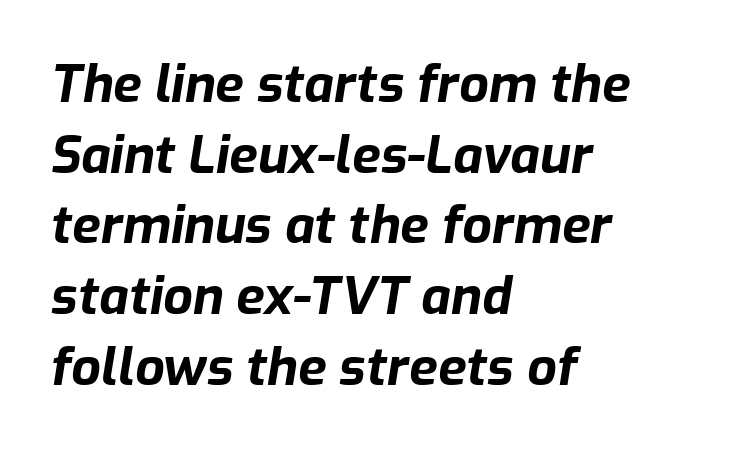
{"italic": "yes", "lean": "right", "slant_degrees": 9, "bold": "yes", "weight": "bold", "width": "normal", "stroke_contrast": "low", "x_height": "medium", "monospaced": "no", "underline": "no", "align": "left", "line_spacing": "normal", "line_spacing_ratio": 1.36, "letter_spacing": "normal", "letter_spacing_em": 0.0, "glyph_px": 52}
